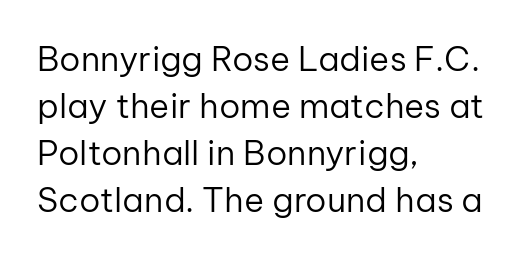
Q: Is the text bold? A: No.
Q: Is the text italic (slanted)? A: No, it is upright.
Q: Is the typeface a serif or a sans-serif typeface? A: Sans-serif.
Q: Is the text underlined? A: No.
Q: How is the paragraph aligned? A: Left-aligned.
Q: Is the spacing between letters normal or unusually wide? A: Normal.
Q: Is the spacing between lines tight, normal or loose? A: Normal.
Q: Width (condensed, normal, or wide)? A: Normal.
Q: Stroke contrast? A: Low.
Q: x-height? A: Medium.
Q: Monospaced? A: No.
